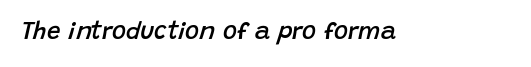
The face used here is rendered with its standard letterfit. Tall strokes in this sample are angled rather than plumb. Descender tails drop into unmarked territory. These lines carry some extra weight — a demibold, not a full bold.
